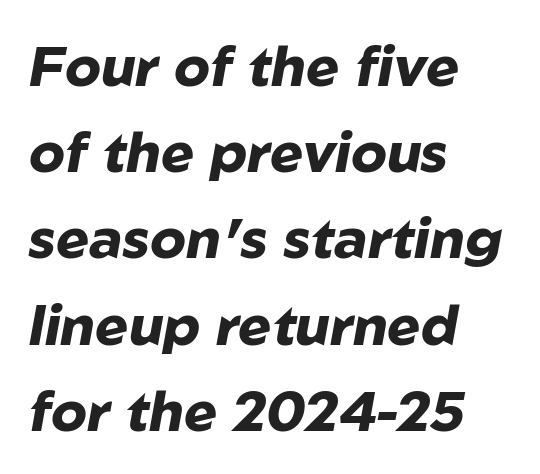
Horizontal bands of white between lines are of average thickness. The foot of each line stays bare and open. Rendered with sloped, italic letterforms. Looks like regular typesetting: each glyph gets only the width it needs. Stroke thickness is high; the sample reads as a true bold.
